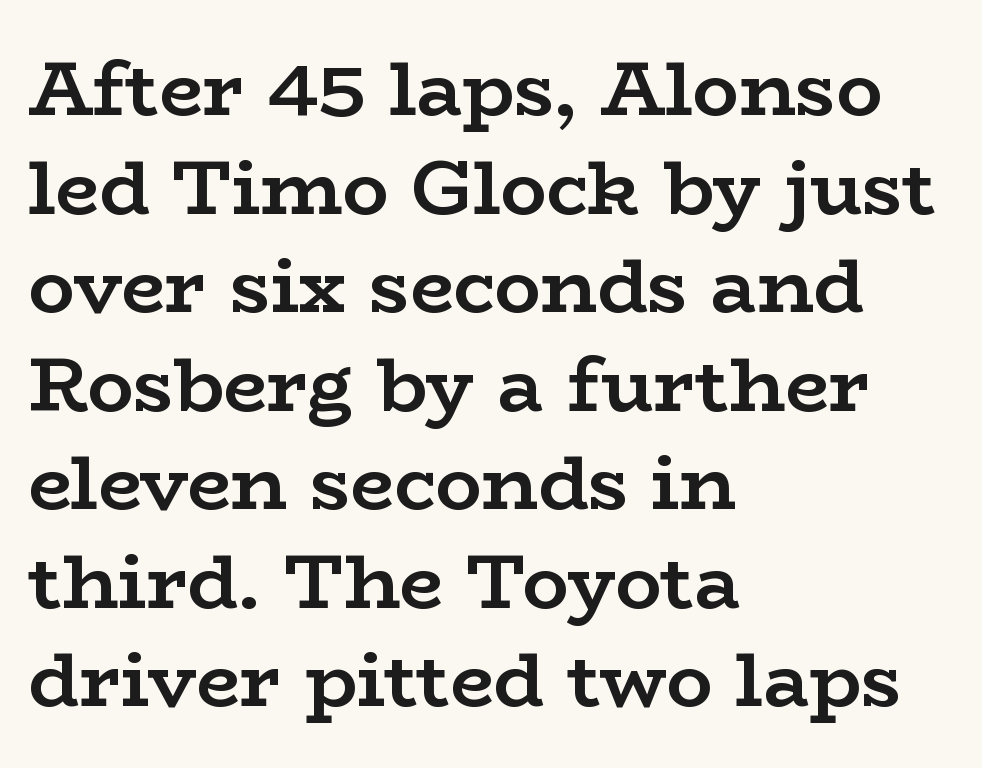
These lines are rendered in a variable-pitch font. This rendering employs a face with finishing strokes, i.e., a serif. The specimen reads as upright at a glance. On the weight axis this lands at bold, roughly 700. All the whitespace from short lines collects on the right.
